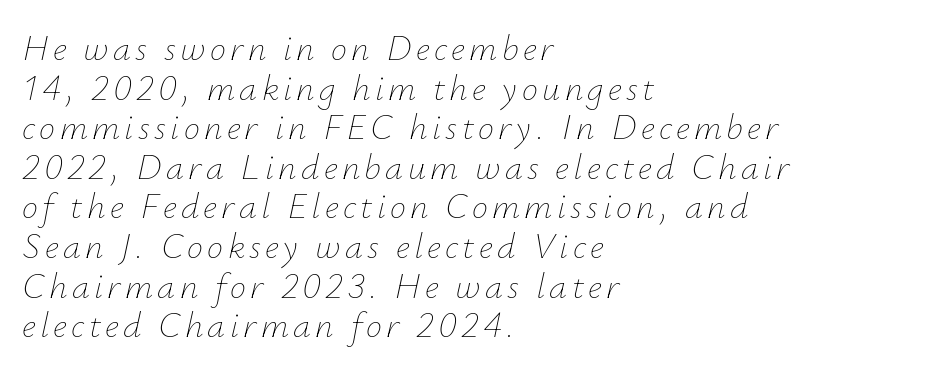
Q: Is the text bold? A: No.
Q: Is the text italic (slanted)? A: Yes, it leans right by about 12 degrees.
Q: Is the text underlined? A: No.
Q: How is the paragraph aligned? A: Left-aligned.
Q: Is the spacing between lines tight, normal or loose? A: Tight.
Q: Width (condensed, normal, or wide)? A: Normal.
Q: Stroke contrast? A: Low.
Q: x-height? A: Small.
Q: Monospaced? A: No.
